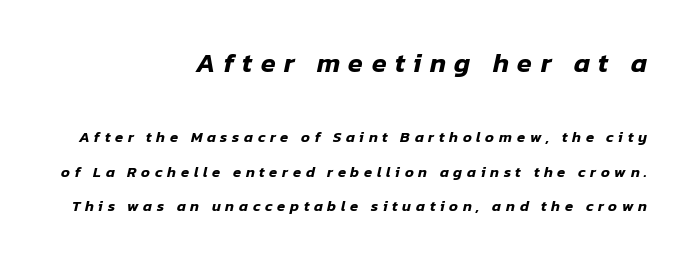
Type size steps down from the first block to the second. You could fit nearly another row in the gap between these rows. The typography opts for an oblique posture over an upright one. The zone under the glyphs is completely vacant. The tracking jumps out immediately: characters are airy and widely separated. One-word summary of the alignment: right.
